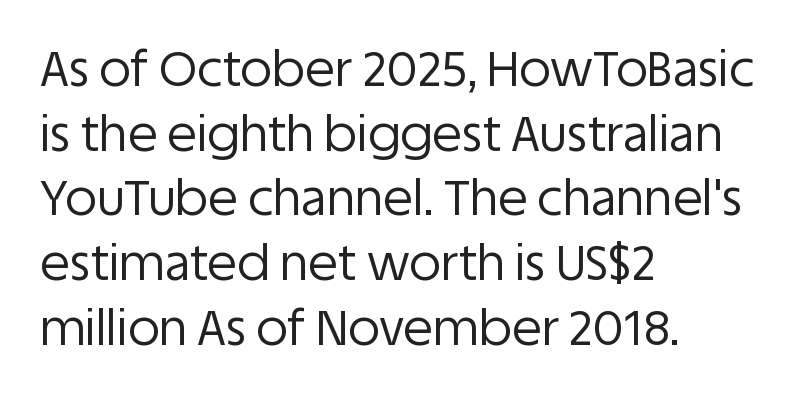
The image shows 49 px regular-weight sans-serif type, upright; set left-aligned, normal line spacing (1.32x), normal letter spacing, not underlined; low stroke contrast and a large x-height.
